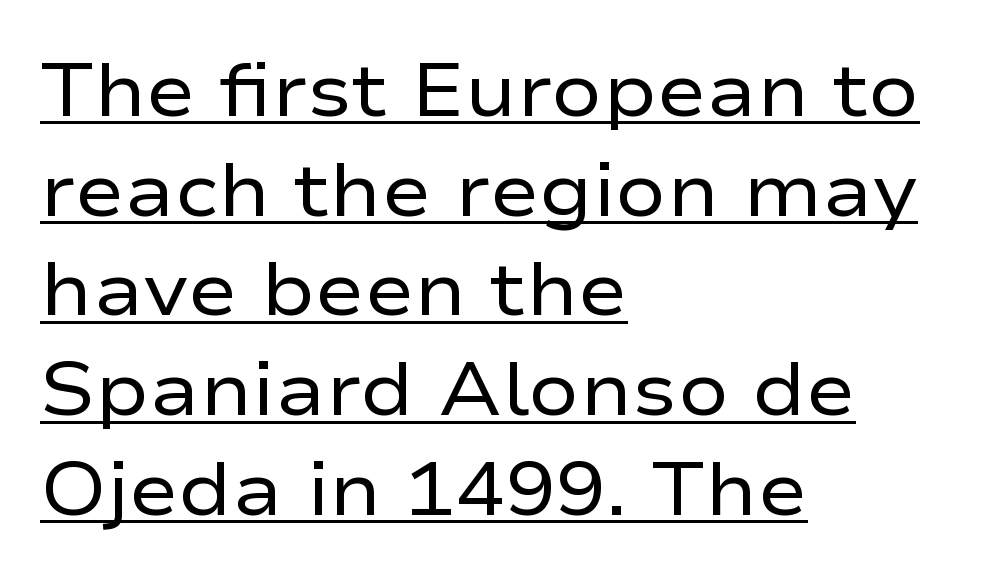
The horizontal fit of the characters is conventional and even. This rendering employs a face without finishing strokes, i.e., a sans-serif. The passage shown is underscored from start to finish. A typesetter would mark this as roman, not italic.
